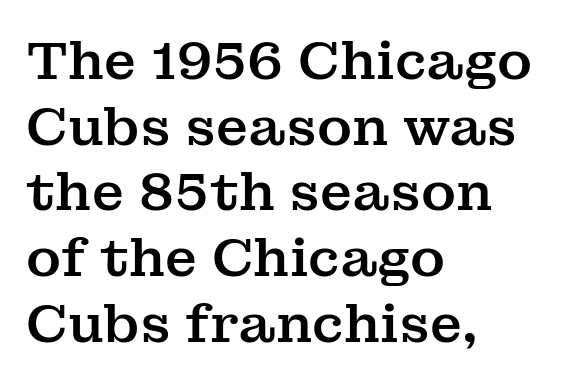
{"serif": "yes", "italic": "no", "width": "normal", "stroke_contrast": "medium", "x_height": "medium", "monospaced": "no", "underline": "no", "align": "left", "line_spacing_ratio": 1.24, "letter_spacing": "normal", "letter_spacing_em": 0.0, "glyph_px": 53}
